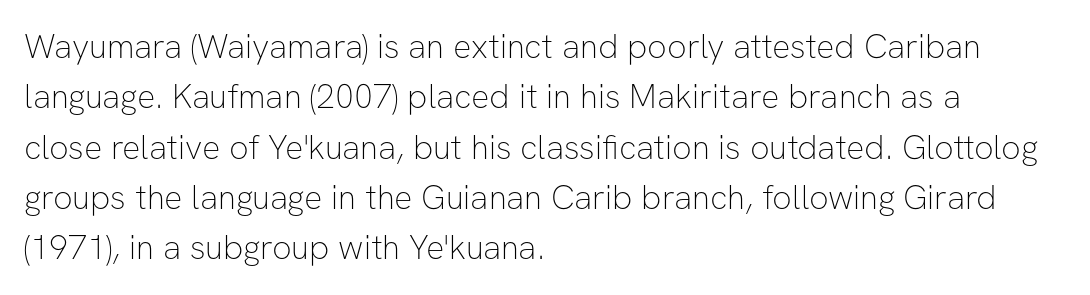
Style check: upright. Line starts are locked; line ends wander. No chunkiness to these letters — they're not bold. These lines are rendered in a variable-pitch font.
